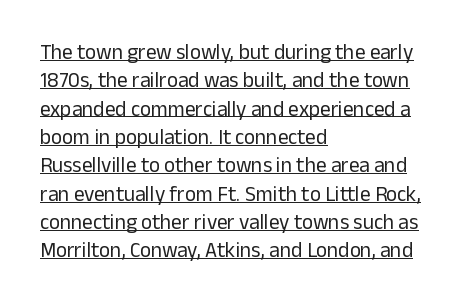
These lines keep a tight, regular rhythm from letter to letter. The lettering stays uniformly vertical, giving the passage a roman look. Successive baselines arrive at the customary interval. These glyphs show unthickened strokes, regular width or finer. Compared with undecorated copy, this sample adds a rule below the words.
